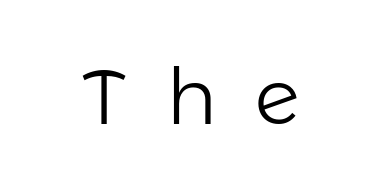
The baseline area is clear. Does the type have serifs? No, each stem ends abruptly. Ascenders rise straight up at ninety degrees. Caption: expanded tracking, letters set apart.
